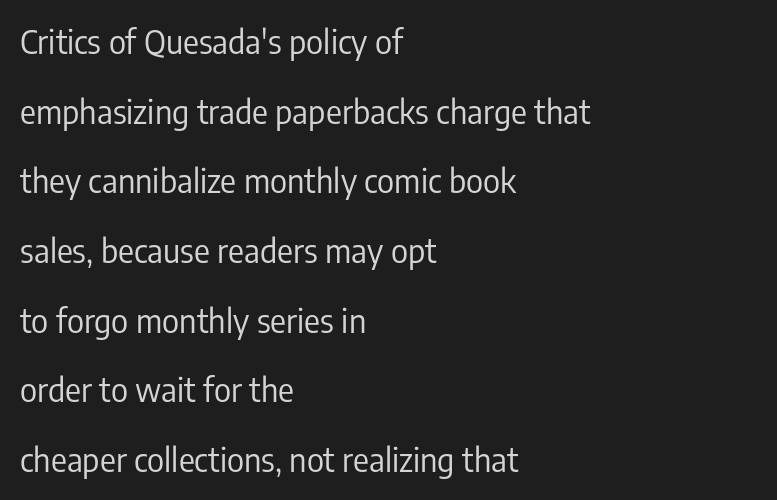
The image shows 33 px regular-weight, condensed sans-serif type, upright; set left-aligned, loose line spacing (2.11x), normal letter spacing, not underlined; low stroke contrast and a medium x-height.
